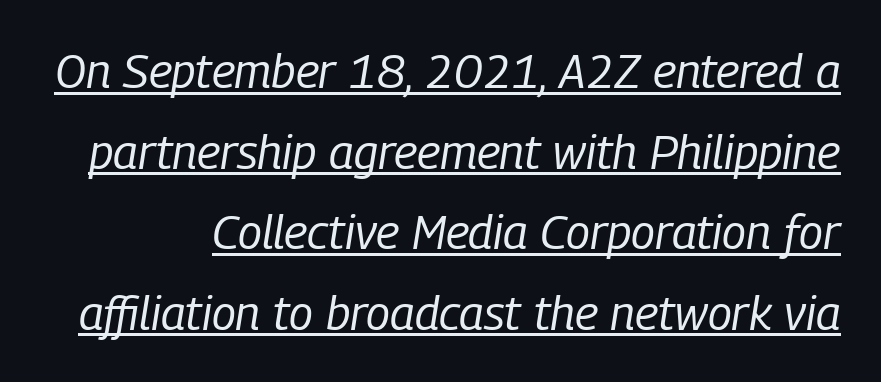
Regarding leading, the lines here are spaced in the standard way. Style check: oblique. Do the characters align in a grid? No, the font is proportional. Looks like someone drew a line under every word here. These glyphs show unthickened strokes, regular width or finer.
